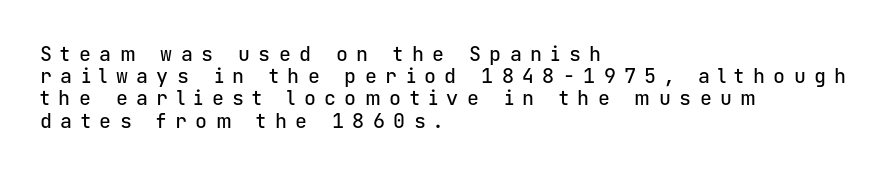
{"italic": "no", "underline": "no", "align": "left", "line_spacing": "tight", "line_spacing_ratio": 1.11, "letter_spacing": "wide", "letter_spacing_em": 0.42, "glyph_px": 20}
